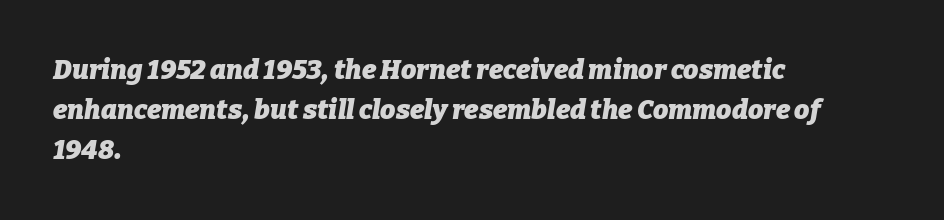
Look at the tracking — it's just the regular setting, nothing added. Set as a true bold cut, around the 700 mark. The vertical gap from one line to the next is medium. Every character sits at an angle, as italics do. Notice how the passage keeps a crisp vertical edge on the left only.
